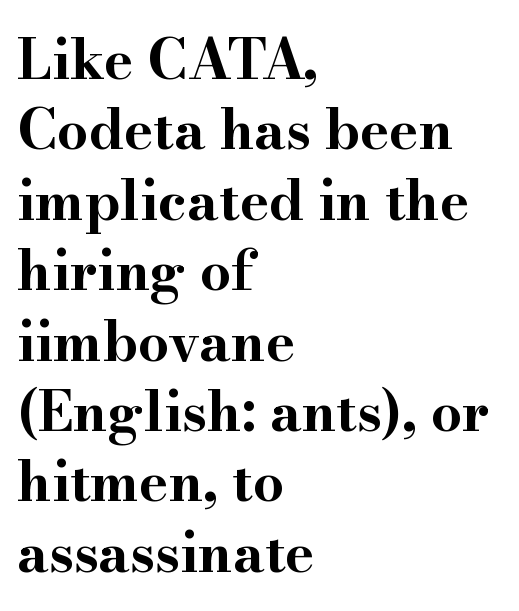
Pretty heavy lettering here — definitely bold. Default kerning and tracking; the words read as compact shapes. Words float on clear page, feet unadorned. The axis of the letterforms is exactly vertical. Spacing verdict: proportional, widths tailored to each character. Leading matches the norm, producing a regular column.
